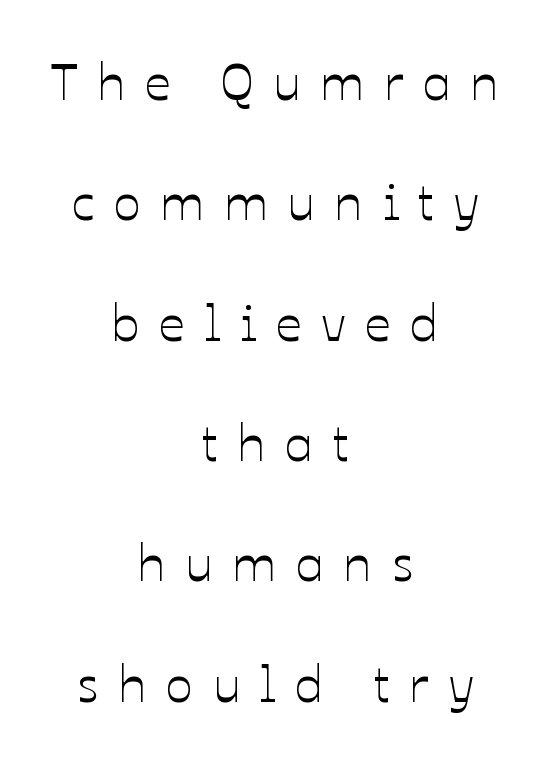
Q: Is the text italic (slanted)? A: No, it is upright.
Q: Is the text underlined? A: No.
Q: How is the paragraph aligned? A: Centered.
Q: Is the spacing between letters normal or unusually wide? A: Unusually wide.
Q: Is the spacing between lines tight, normal or loose? A: Loose.
Q: Width (condensed, normal, or wide)? A: Normal.
Q: Stroke contrast? A: Low.
Q: x-height? A: Medium.
Q: Monospaced? A: No.
